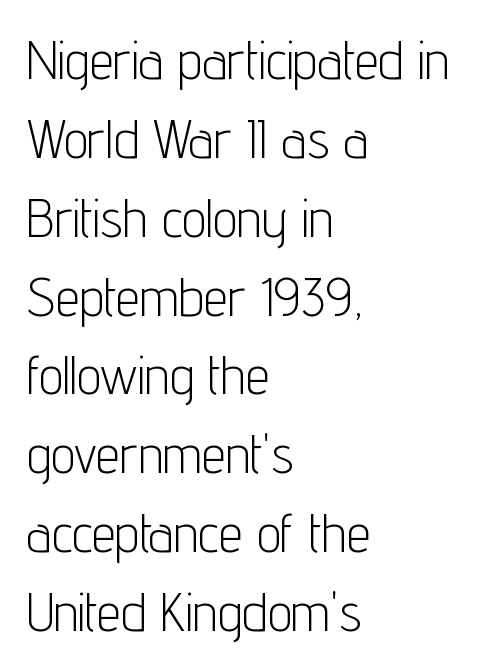
Q: Is the text bold? A: No.
Q: Is the text italic (slanted)? A: No, it is upright.
Q: Is the typeface a serif or a sans-serif typeface? A: Sans-serif.
Q: Is the text underlined? A: No.
Q: How is the paragraph aligned? A: Left-aligned.
Q: Is the spacing between letters normal or unusually wide? A: Normal.
Q: Is the spacing between lines tight, normal or loose? A: Normal.
Q: Width (condensed, normal, or wide)? A: Condensed.
Q: Stroke contrast? A: Low.
Q: x-height? A: Medium.
Q: Monospaced? A: No.
